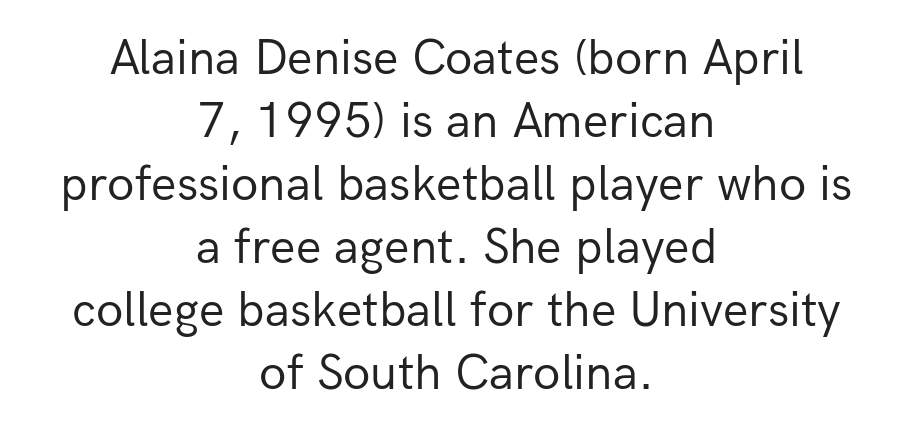
The image shows 50 px regular-weight sans-serif type, upright; set centered, normal line spacing (1.26x), normal letter spacing, not underlined; low stroke contrast and a medium x-height.
